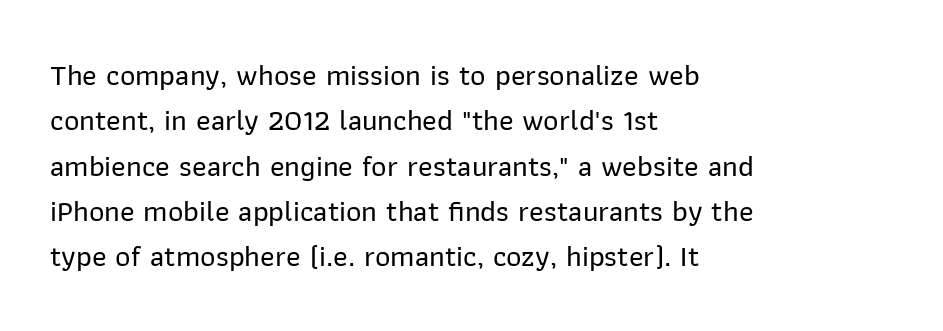
{"serif": "no", "italic": "no", "width": "normal", "stroke_contrast": "low", "x_height": "medium", "monospaced": "no", "underline": "no", "align": "left", "line_spacing": "normal", "line_spacing_ratio": 1.51, "letter_spacing": "normal", "letter_spacing_em": 0.0, "glyph_px": 30}
